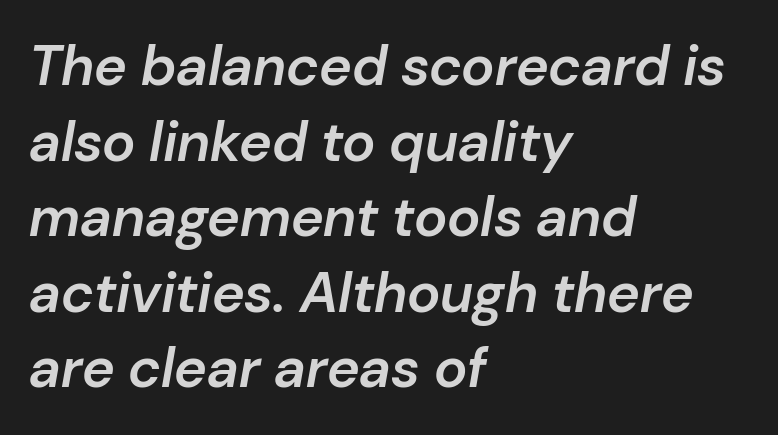
The text carries the slant typical of an italic or oblique font. Anything drawn beneath the words? Only blank space. If you measured baseline to baseline, you'd find a middling distance. Looks like regular typesetting: each glyph gets only the width it needs.
